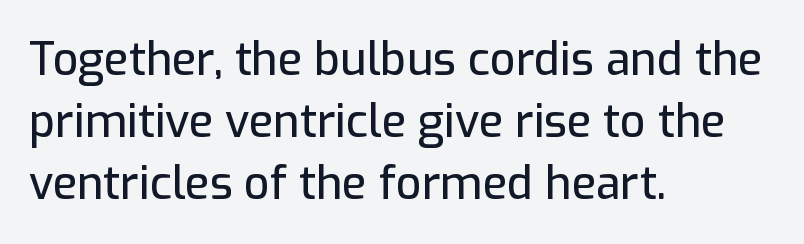
The image shows 45 px sans-serif type, upright; set left-aligned, normal line spacing (1.38x), normal letter spacing, not underlined; low stroke contrast and a medium x-height.
